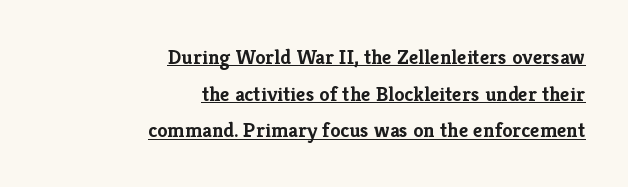
Q: Is the text bold? A: Yes.
Q: Is the text italic (slanted)? A: No, it is upright.
Q: Is the text underlined? A: Yes.
Q: How is the paragraph aligned? A: Right-aligned.
Q: Is the spacing between letters normal or unusually wide? A: Normal.
